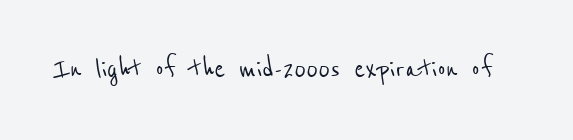
Q: Is the typeface a serif or a sans-serif typeface? A: Sans-serif.
Q: Is the text underlined? A: No.
Q: Is the spacing between letters normal or unusually wide? A: Normal.
Q: Width (condensed, normal, or wide)? A: Condensed.
Q: Stroke contrast? A: Low.
Q: x-height? A: Medium.
Q: Monospaced? A: No.
